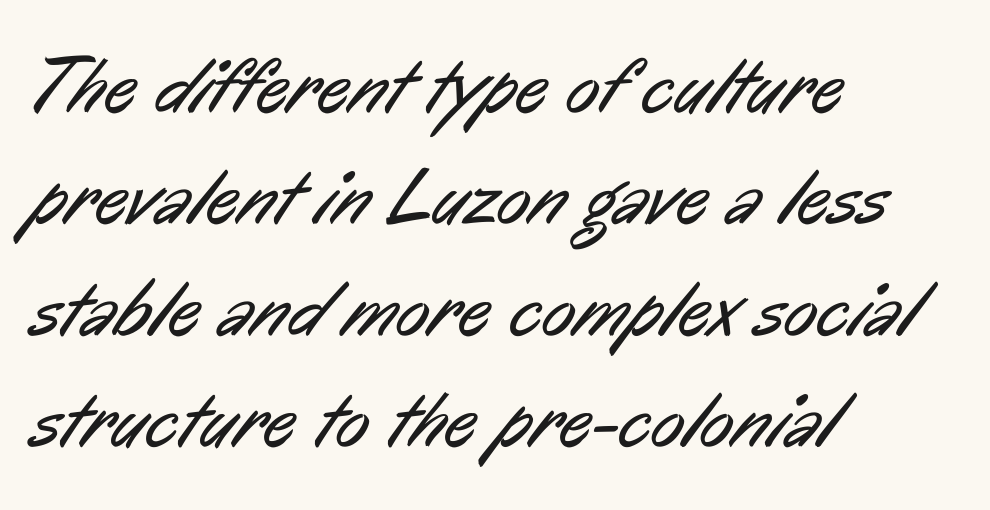
The glyphs in this specimen are sans serif. Compared with typical paragraphs, the rows here are spaced about the same. The cut favours lightness, reaching ordinary text weight at its darkest. A clean baseline with only descenders dipping below it.
